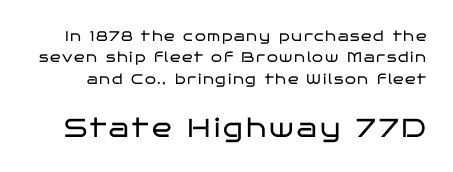
{"italic": "no", "bold": "no", "underline": "no", "line_spacing": "normal", "line_spacing_ratio": 1.53, "larger_block": "second", "size_ratio": 1.86, "glyph_px": 26}
